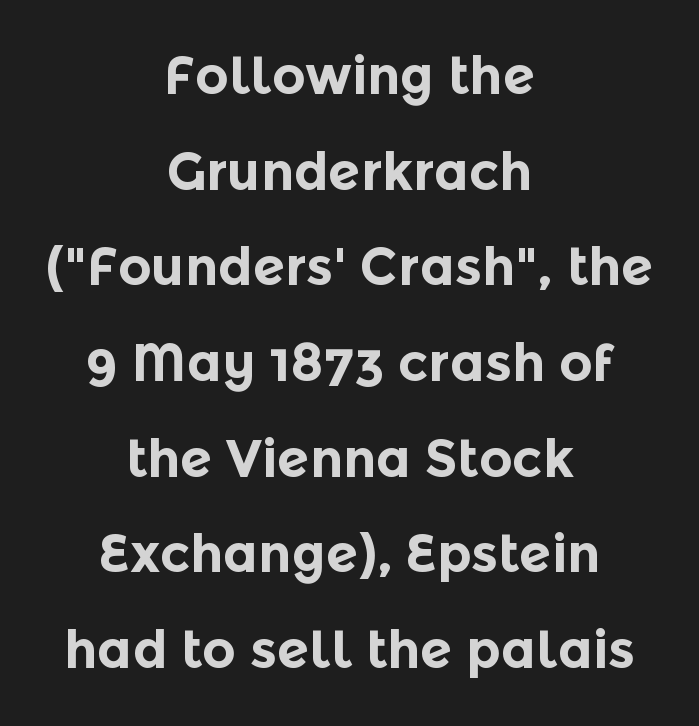
{"serif": "no", "italic": "no", "bold": "yes", "weight": "bold", "width": "normal", "x_height": "medium", "monospaced": "no", "underline": "no", "align": "center", "line_spacing_ratio": 1.84, "letter_spacing": "normal", "letter_spacing_em": 0.0, "glyph_px": 52}
